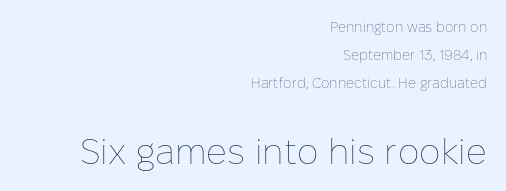
The image shows 36 px thin type, upright; set right-aligned, loose line spacing (1.99x), normal letter spacing, not underlined; the second (bottom) block is 2.57x larger; low stroke contrast and a medium x-height.
